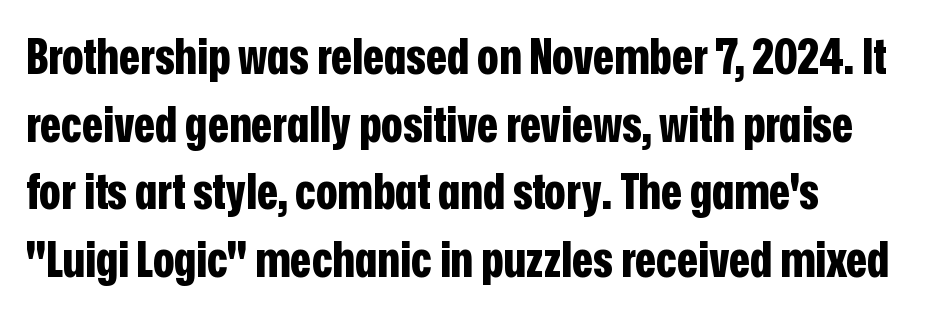
The image shows 49 px bold, condensed sans-serif type, upright; set normal line spacing (1.38x), normal letter spacing, not underlined; low stroke contrast and a medium x-height.
